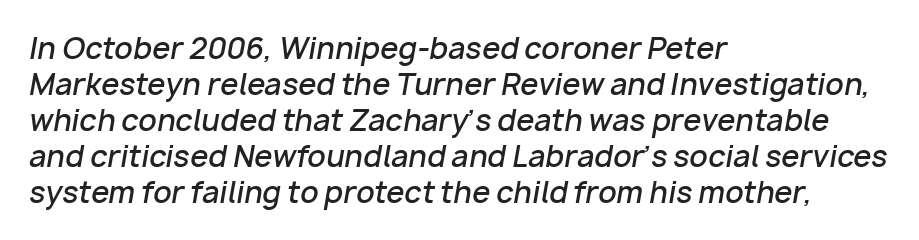
The letters sit at their default tracking, neither squeezed nor spread. Weight: semibold (demi). Proportional: the letters do not fall into vertical columns. The string is rendered with underlining switched off. Slant detected: the letters are inclined.
